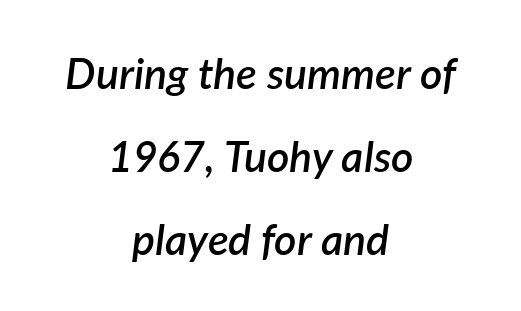
{"italic": "yes", "lean": "right", "slant_degrees": 7, "bold": "semi", "weight": "semibold", "width": "normal", "stroke_contrast": "low", "x_height": "medium", "monospaced": "no", "underline": "no", "align": "center", "line_spacing": "loose", "line_spacing_ratio": 1.93, "letter_spacing": "normal", "letter_spacing_em": 0.0, "glyph_px": 43}
